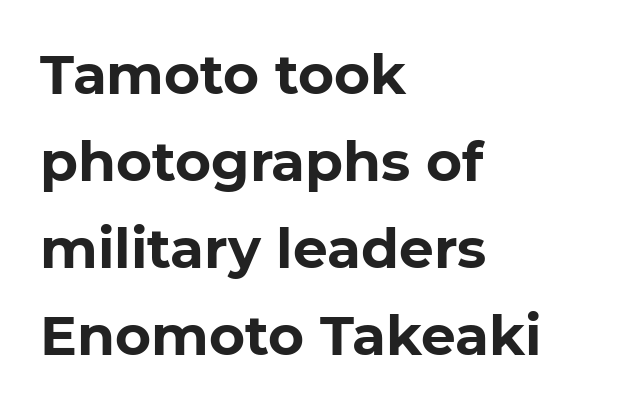
Does the type have serifs? No, each stem ends abruptly. The passage shown is emphatically bold. Each line starts at the same left margin while the right side varies. The space directly below the letters is spotless. The face used here is rendered with its standard letterfit.
